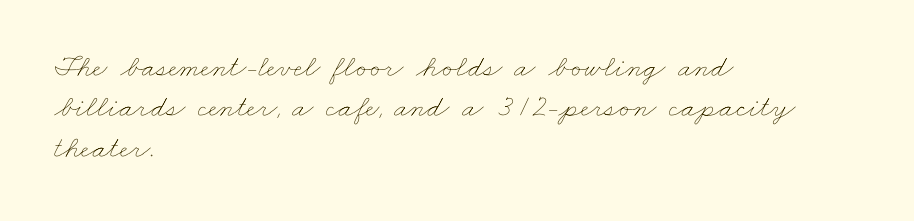
All the whitespace from short lines collects on the right. These lines keep a tight, regular rhythm from letter to letter. This sample has the flowing, uneven cadence of proportional lettering. Nobody drew a line under any word here. In terms of leading, this rendering sits right in the middle.
